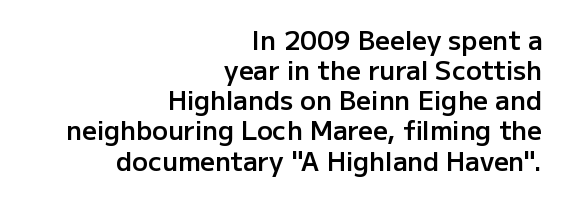
{"italic": "no", "bold": "semi", "underline": "no", "align": "right", "line_spacing_ratio": 1.16, "letter_spacing": "normal", "letter_spacing_em": 0.0, "glyph_px": 26}
